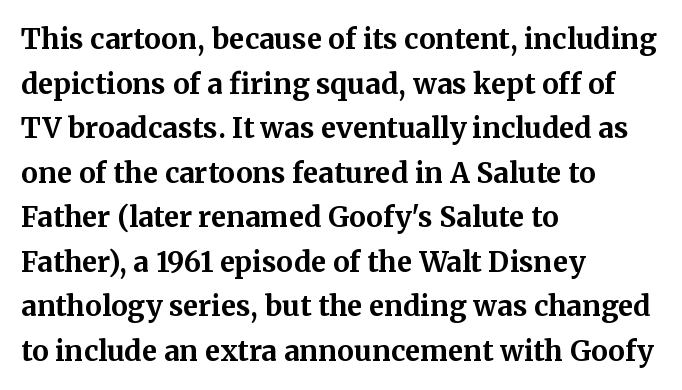
Q: Is the text bold? A: Yes.
Q: Is the text italic (slanted)? A: No, it is upright.
Q: Is the typeface a serif or a sans-serif typeface? A: Serif.
Q: Is the text underlined? A: No.
Q: How is the paragraph aligned? A: Left-aligned.
Q: Is the spacing between letters normal or unusually wide? A: Normal.
Q: Is the spacing between lines tight, normal or loose? A: Normal.
Q: Width (condensed, normal, or wide)? A: Normal.
Q: Stroke contrast? A: Medium.
Q: x-height? A: Medium.
Q: Monospaced? A: No.
